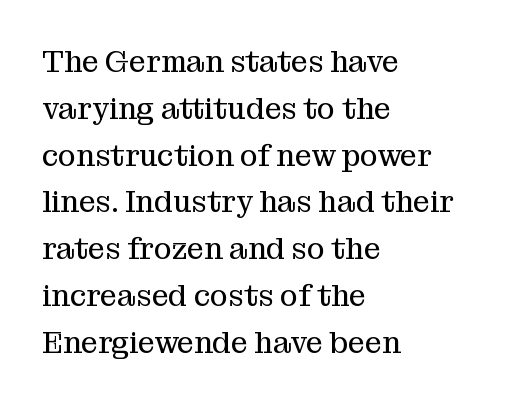
Q: Is the text bold? A: No.
Q: Is the text italic (slanted)? A: No, it is upright.
Q: Is the typeface a serif or a sans-serif typeface? A: Serif.
Q: Is the text underlined? A: No.
Q: How is the paragraph aligned? A: Left-aligned.
Q: Is the spacing between letters normal or unusually wide? A: Normal.
Q: Is the spacing between lines tight, normal or loose? A: Normal.
Q: Width (condensed, normal, or wide)? A: Normal.
Q: Stroke contrast? A: Medium.
Q: x-height? A: Medium.
Q: Monospaced? A: No.
